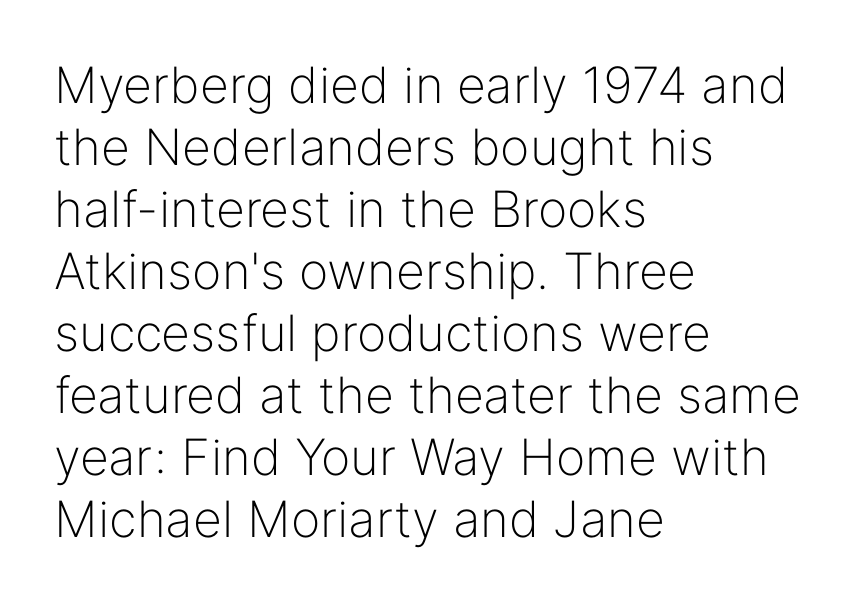
The image shows 50 px light sans-serif type, upright; set left-aligned, line spacing 1.24x, normal letter spacing, not underlined; low stroke contrast and a medium x-height.
